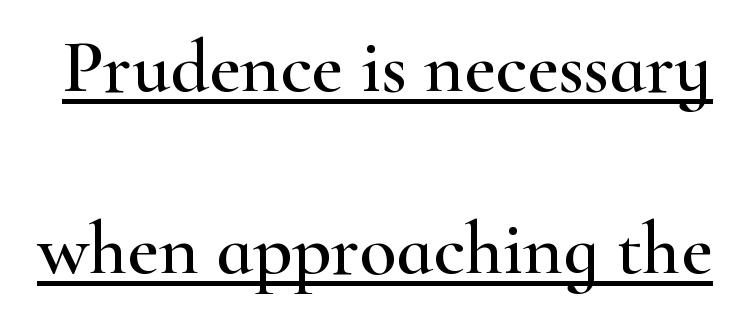
{"serif": "yes", "italic": "no", "width": "wide", "stroke_contrast": "high", "x_height": "small", "monospaced": "no", "underline": "yes", "line_spacing": "loose", "line_spacing_ratio": 2.39, "letter_spacing": "normal", "letter_spacing_em": 0.0, "glyph_px": 76}
